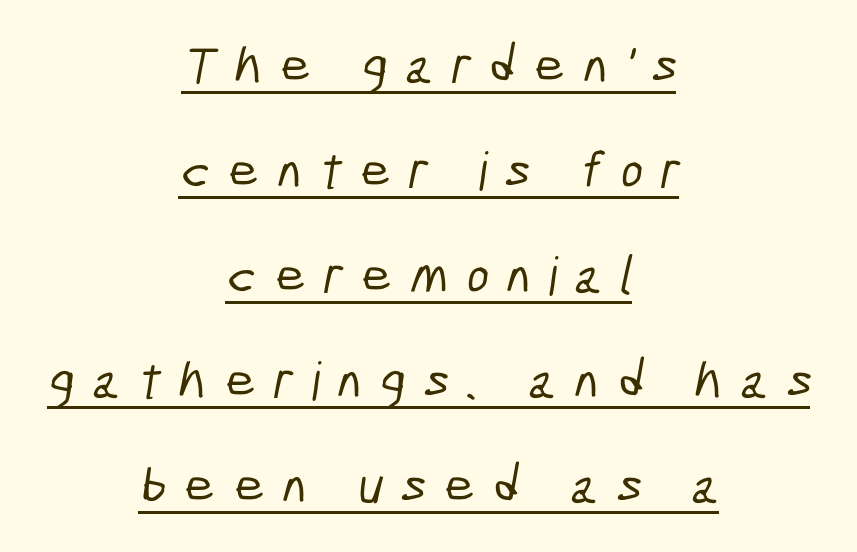
{"serif": "no", "width": "condensed", "stroke_contrast": "low", "x_height": "medium", "monospaced": "no", "underline": "yes", "align": "center", "line_spacing": "loose", "line_spacing_ratio": 1.98, "letter_spacing": "wide", "letter_spacing_em": 0.34, "glyph_px": 53}
